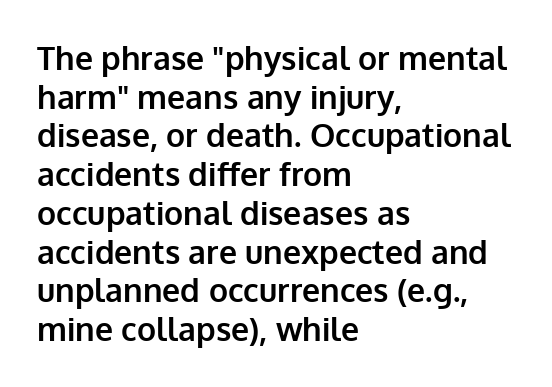
These lines are rendered in a variable-pitch font. Horizontally, the lines are justified to the leading edge only. This is the regular roman posture of the typeface. Strong, thick strokes mark this as bold type. The line texture is even and compact thanks to regular tracking. This sample uses a sans-serif face.
